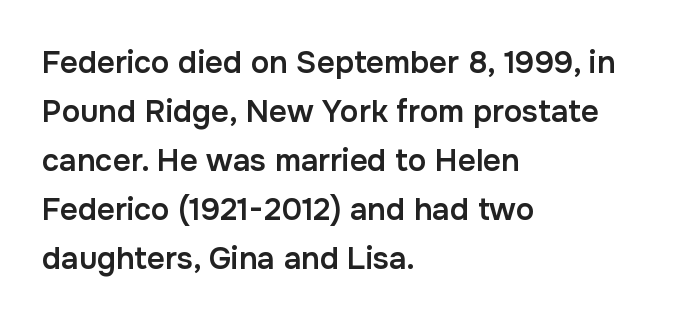
Q: Is the text bold? A: Semi-bold.
Q: Is the text italic (slanted)? A: No, it is upright.
Q: Is the typeface a serif or a sans-serif typeface? A: Sans-serif.
Q: Is the text underlined? A: No.
Q: How is the paragraph aligned? A: Left-aligned.
Q: Is the spacing between letters normal or unusually wide? A: Normal.
Q: Is the spacing between lines tight, normal or loose? A: Normal.
Q: Width (condensed, normal, or wide)? A: Normal.
Q: Stroke contrast? A: Low.
Q: x-height? A: Medium.
Q: Monospaced? A: No.
